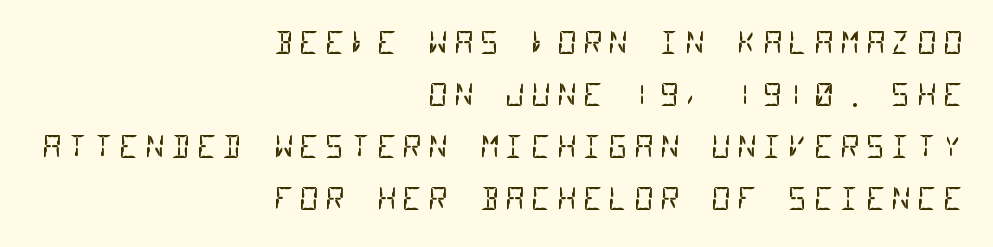
The image shows 31 px regular-weight, condensed sans-serif type, monospaced; set right-aligned, normal line spacing (1.68x), not underlined; low stroke contrast and a large x-height.
